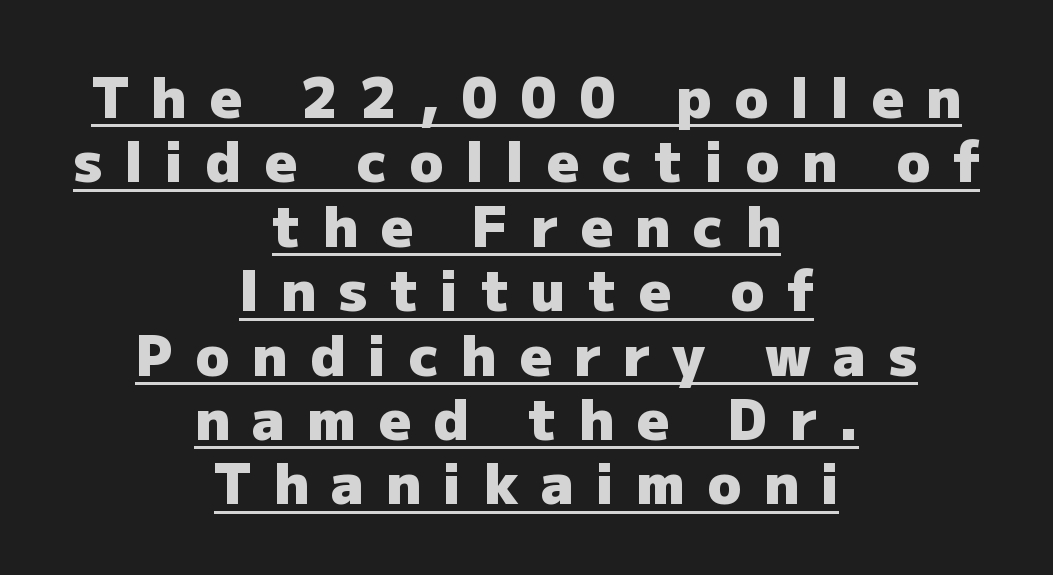
The font family rendered here belongs to the sans-serif group. How heavy is the stroke? Heavy — this is a bold. In CSS terms this would be text-align: center. Looks like regular typesetting: each glyph gets only the width it needs. Quick note: not italic, upright. Students, note that the glyphs here are deliberately spaced far apart.
